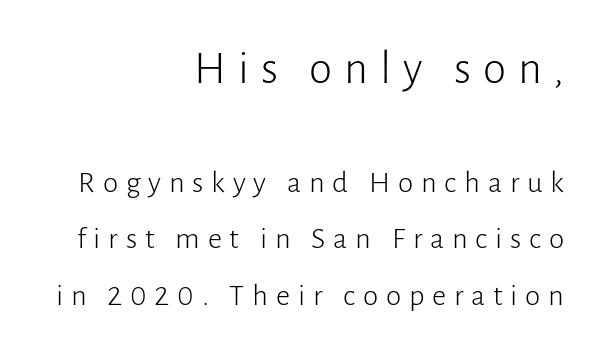
Size contrast runs from large at the top to small at the bottom. Looks like regular typesetting: each glyph gets only the width it needs. Beneath every word, the page is bare. Is this a sans? Yes — the strokes have no serifs. Display-style spreading of the glyphs; the letterfit is very open. The font sits on the lighter half of the weight spectrum, regular included.
